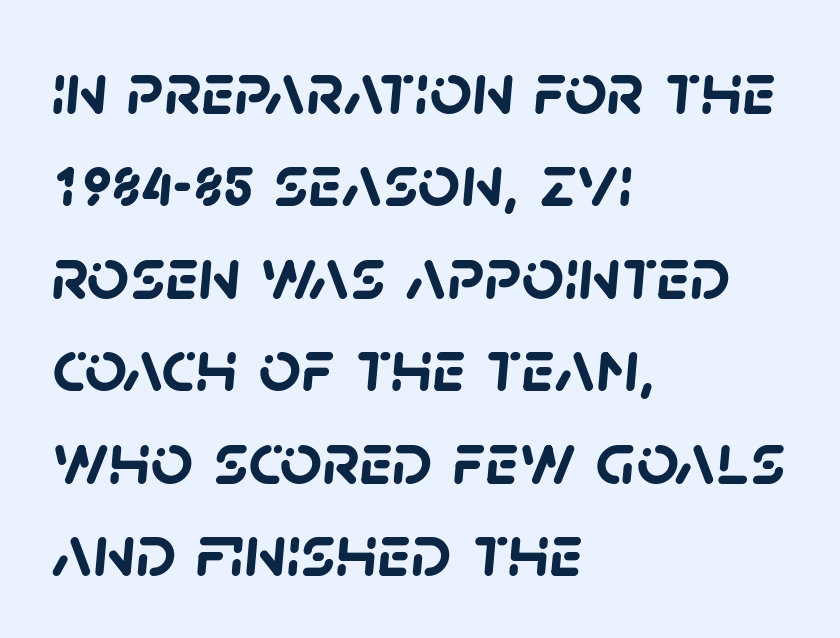
The rendering uses natural spacing where letterforms have individual widths. Stroke thickness is high; the sample reads as a true bold. Leftover space on each line is placed entirely after the last word. Rows of type keep a routine distance in the vertical direction. The passage shown is typeset with a sans-serif family.
